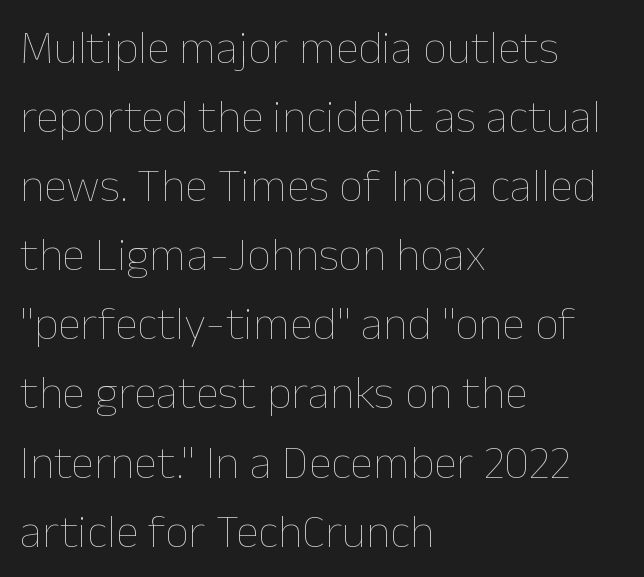
{"italic": "no", "bold": "no", "weight": "thin", "width": "normal", "stroke_contrast": "low", "x_height": "medium", "monospaced": "no", "underline": "no", "align": "left", "line_spacing": "normal", "line_spacing_ratio": 1.47, "letter_spacing": "normal", "letter_spacing_em": 0.0, "glyph_px": 47}
